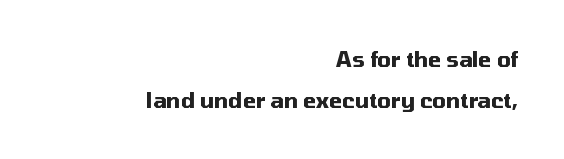
Does extra space separate the letters? No, they use regular spacing. Designer's note — italics off, roman on. These lines stack with their right ends in a neat column. Honestly, the rows look like they've been pulled way apart.
